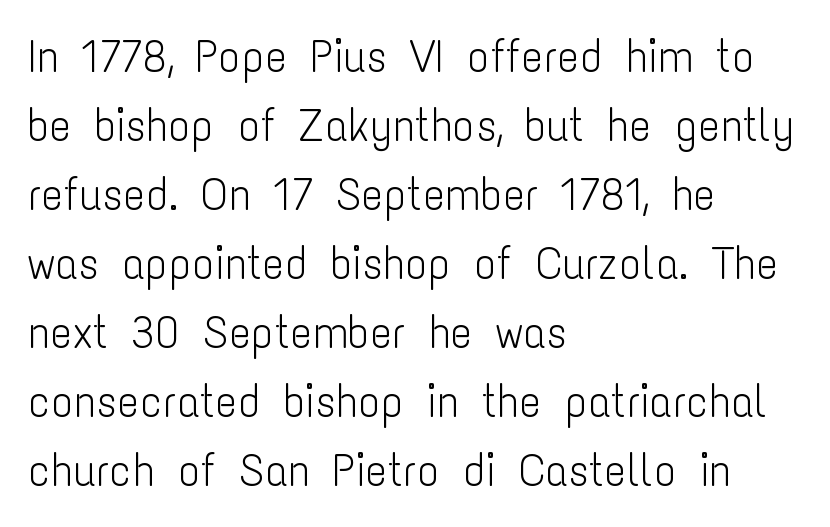
The image shows 46 px light, condensed sans-serif type, upright; set left-aligned, normal line spacing (1.5x), normal letter spacing, not underlined; low stroke contrast and a medium x-height.
